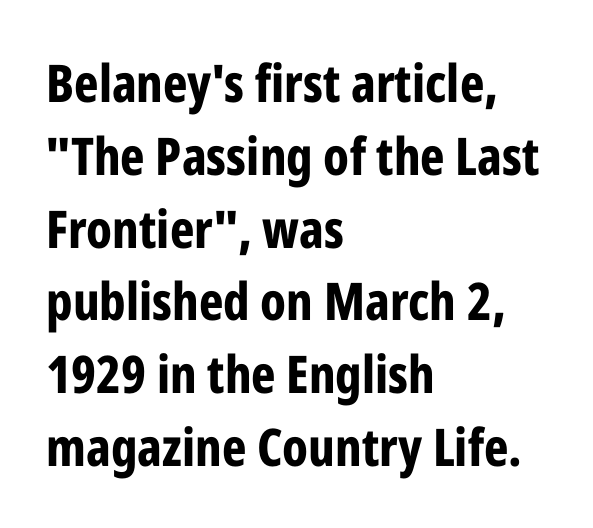
Proportional: the letters do not fall into vertical columns. How would I describe the line gaps? Plain and ordinary. The specimen reads as upright at a glance. The face used here is a sans, in the tradition of grotesques and geometrics. Compared with an ordinary text face, these strokes are far heavier — a full bold. Descender tails drop into unmarked territory.
